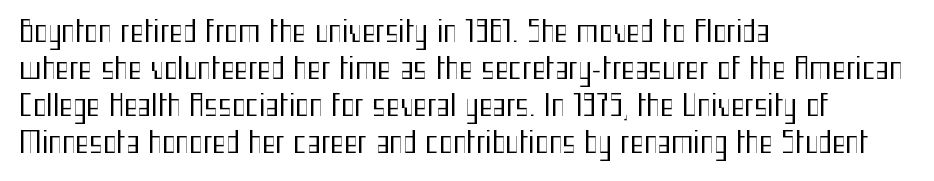
{"serif": "no", "italic": "no", "bold": "no", "weight": "regular", "width": "condensed", "stroke_contrast": "medium", "x_height": "medium", "monospaced": "no", "underline": "no", "align": "left", "line_spacing": "normal", "line_spacing_ratio": 1.28, "letter_spacing": "normal", "letter_spacing_em": 0.0, "glyph_px": 29}
